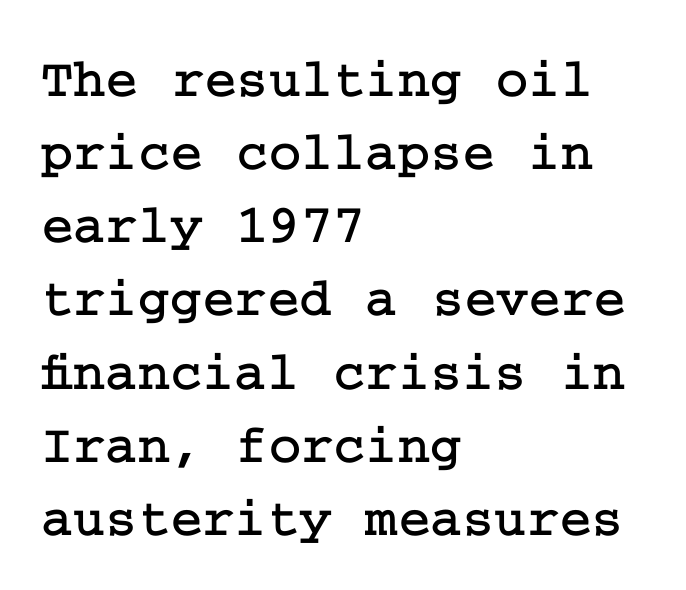
{"serif": "yes", "italic": "no", "width": "normal", "stroke_contrast": "low", "x_height": "medium", "underline": "no", "align": "left", "line_spacing": "normal", "line_spacing_ratio": 1.33, "letter_spacing": "normal", "letter_spacing_em": 0.0, "glyph_px": 55}
